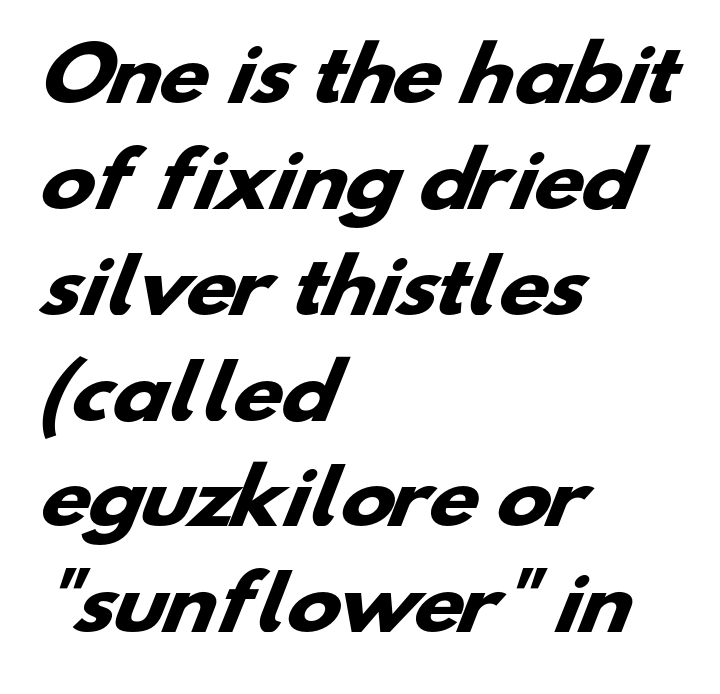
{"serif": "no", "bold": "yes", "weight": "heavy", "width": "wide", "stroke_contrast": "low", "x_height": "small", "monospaced": "no", "underline": "no", "align": "left", "line_spacing": "normal", "line_spacing_ratio": 1.45, "letter_spacing": "normal", "letter_spacing_em": 0.0, "glyph_px": 73}
